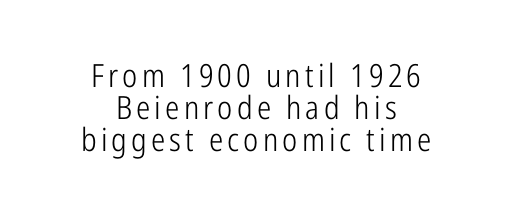
The image shows 32 px light, condensed sans-serif type, upright; set centered, tight line spacing (1.0x), not underlined; low stroke contrast and a medium x-height.
